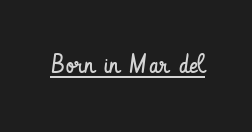
{"italic": "no", "bold": "no", "underline": "yes", "letter_spacing": "normal", "letter_spacing_em": 0.0, "glyph_px": 26}
